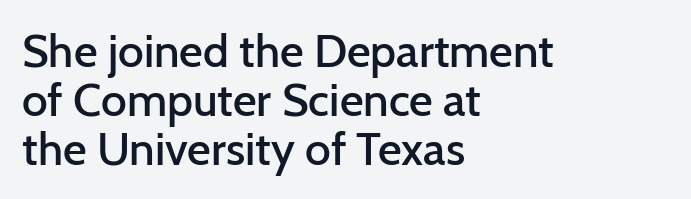
The glyphs are unaccompanied by any horizontal stroke below them. The line-height multiplier appears low, near solid setting. Typographic density is moderately raised because the face is semibold. Layout note: lines flush left. The letters stand upright; this is a roman face.
